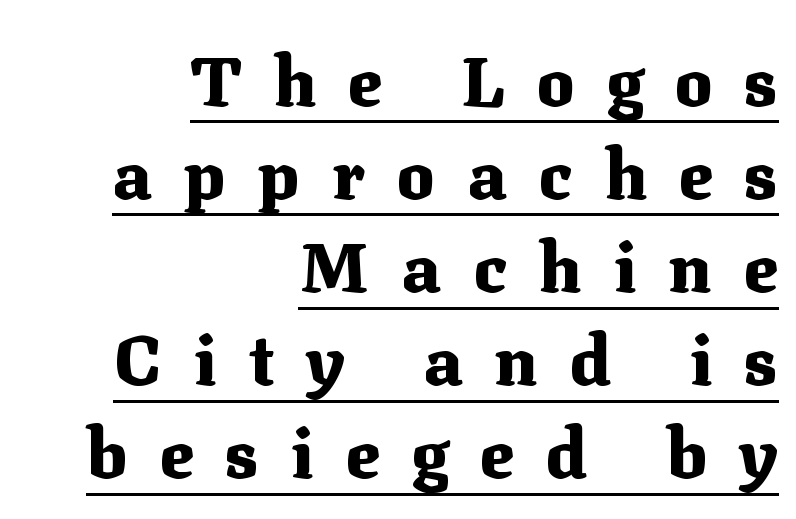
Q: Is the text bold? A: Yes.
Q: Is the text italic (slanted)? A: No, it is upright.
Q: Is the typeface a serif or a sans-serif typeface? A: Serif.
Q: Is the text underlined? A: Yes.
Q: How is the paragraph aligned? A: Right-aligned.
Q: Is the spacing between letters normal or unusually wide? A: Unusually wide.
Q: Is the spacing between lines tight, normal or loose? A: Normal.
Q: Width (condensed, normal, or wide)? A: Normal.
Q: Stroke contrast? A: Medium.
Q: x-height? A: Medium.
Q: Monospaced? A: No.
